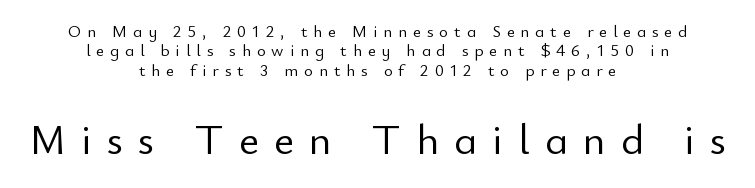
{"serif": "no", "italic": "no", "bold": "no", "weight": "light", "width": "normal", "stroke_contrast": "low", "x_height": "small", "monospaced": "no", "underline": "no", "align": "center", "line_spacing": "tight", "line_spacing_ratio": 1.14, "letter_spacing": "wide", "letter_spacing_em": 0.35, "larger_block": "second", "size_ratio": 2.53, "glyph_px": 43}
